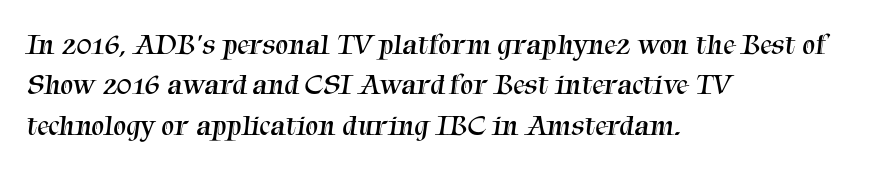
Q: Is the text bold? A: No.
Q: Is the typeface a serif or a sans-serif typeface? A: Serif.
Q: Is the text underlined? A: No.
Q: How is the paragraph aligned? A: Left-aligned.
Q: Is the spacing between letters normal or unusually wide? A: Normal.
Q: Is the spacing between lines tight, normal or loose? A: Normal.
Q: Width (condensed, normal, or wide)? A: Normal.
Q: Stroke contrast? A: Medium.
Q: x-height? A: Medium.
Q: Monospaced? A: No.
